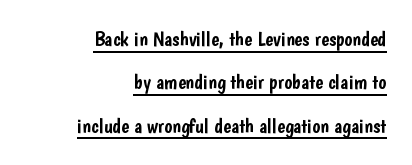
The image shows 21 px text type, upright; set right-aligned, loose line spacing (2.06x), normal letter spacing, underlined.
